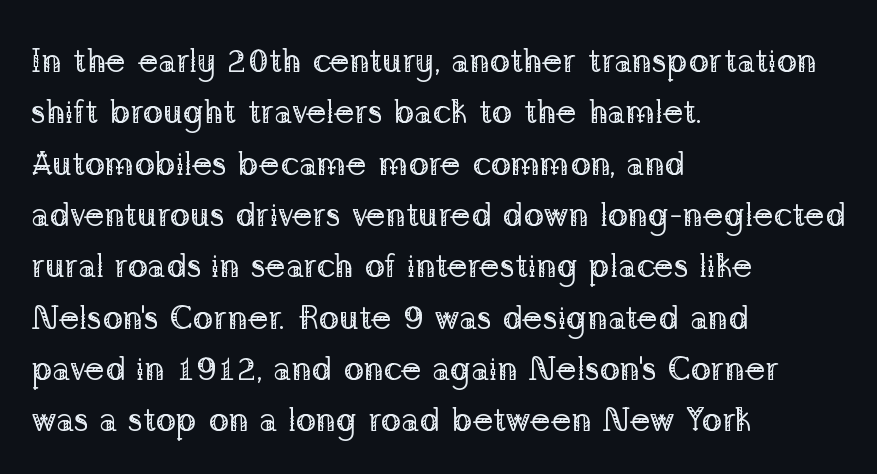
{"serif": "yes", "italic": "no", "bold": "no", "weight": "regular", "width": "normal", "stroke_contrast": "low", "x_height": "medium", "monospaced": "no", "underline": "no", "align": "left", "line_spacing": "normal", "line_spacing_ratio": 1.51, "letter_spacing": "normal", "letter_spacing_em": 0.0, "glyph_px": 34}
